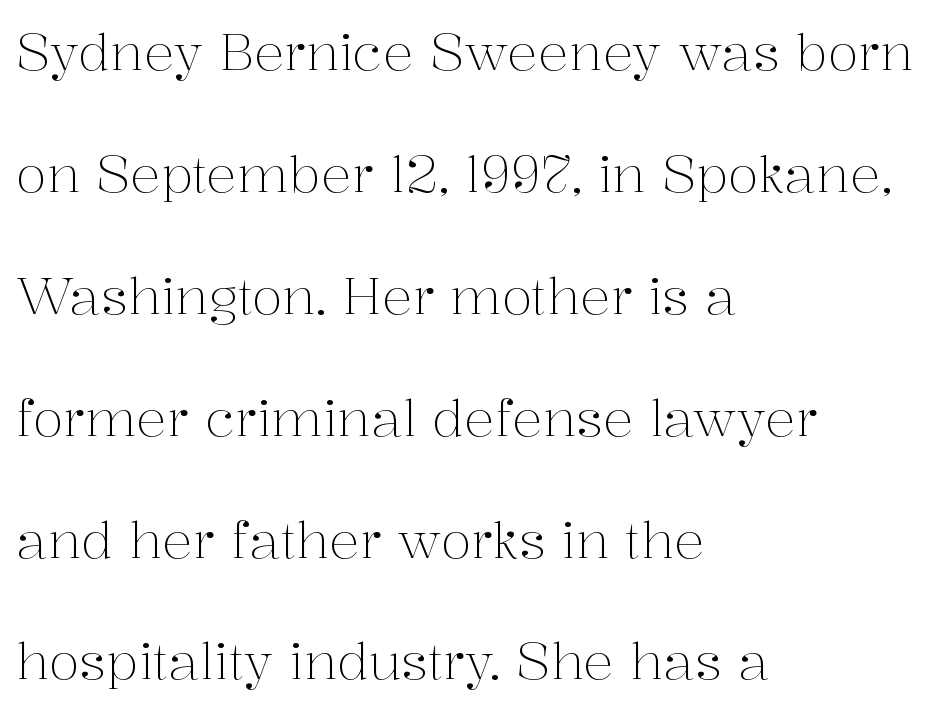
Q: Is the text bold? A: No.
Q: Is the text italic (slanted)? A: No, it is upright.
Q: Is the typeface a serif or a sans-serif typeface? A: Serif.
Q: Is the text underlined? A: No.
Q: How is the paragraph aligned? A: Left-aligned.
Q: Is the spacing between letters normal or unusually wide? A: Normal.
Q: Is the spacing between lines tight, normal or loose? A: Loose.
Q: Width (condensed, normal, or wide)? A: Normal.
Q: Stroke contrast? A: Medium.
Q: x-height? A: Medium.
Q: Monospaced? A: No.
